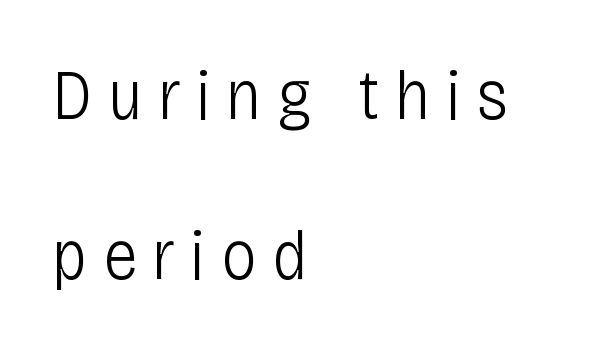
{"serif": "no", "italic": "no", "bold": "no", "weight": "light", "width": "condensed", "stroke_contrast": "low", "x_height": "large", "monospaced": "no", "underline": "no", "align": "left", "line_spacing": "loose", "line_spacing_ratio": 2.22, "letter_spacing": "wide", "letter_spacing_em": 0.21, "glyph_px": 72}
